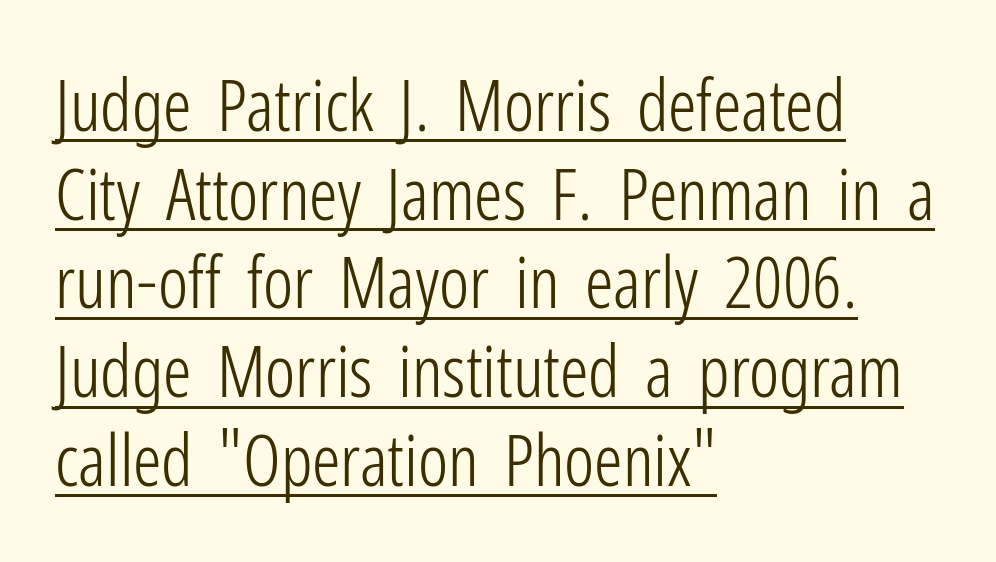
Notice how the stems are strictly vertical — no italics here. Whoever set this chose a conventional vertical rhythm. Quick note: underline on. This rendering uses left alignment, leaving the right contour irregular.
